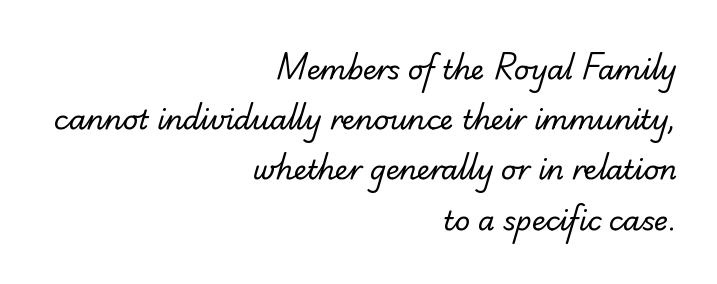
Q: Is the text bold? A: No.
Q: Is the text underlined? A: No.
Q: How is the paragraph aligned? A: Right-aligned.
Q: Is the spacing between letters normal or unusually wide? A: Normal.
